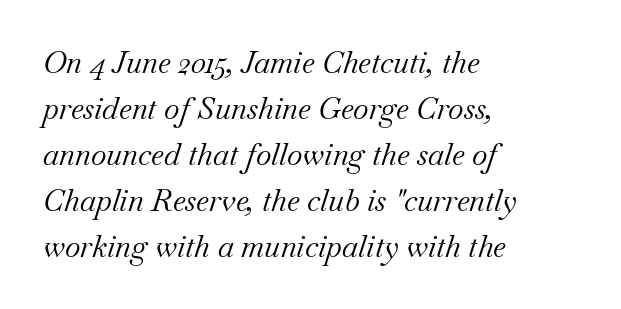
Q: Is the text bold? A: No.
Q: Is the text italic (slanted)? A: Yes, it leans right by about 18 degrees.
Q: Is the typeface a serif or a sans-serif typeface? A: Serif.
Q: Is the text underlined? A: No.
Q: How is the paragraph aligned? A: Left-aligned.
Q: Is the spacing between letters normal or unusually wide? A: Normal.
Q: Is the spacing between lines tight, normal or loose? A: Normal.
Q: Width (condensed, normal, or wide)? A: Normal.
Q: Stroke contrast? A: Medium.
Q: x-height? A: Small.
Q: Monospaced? A: No.
